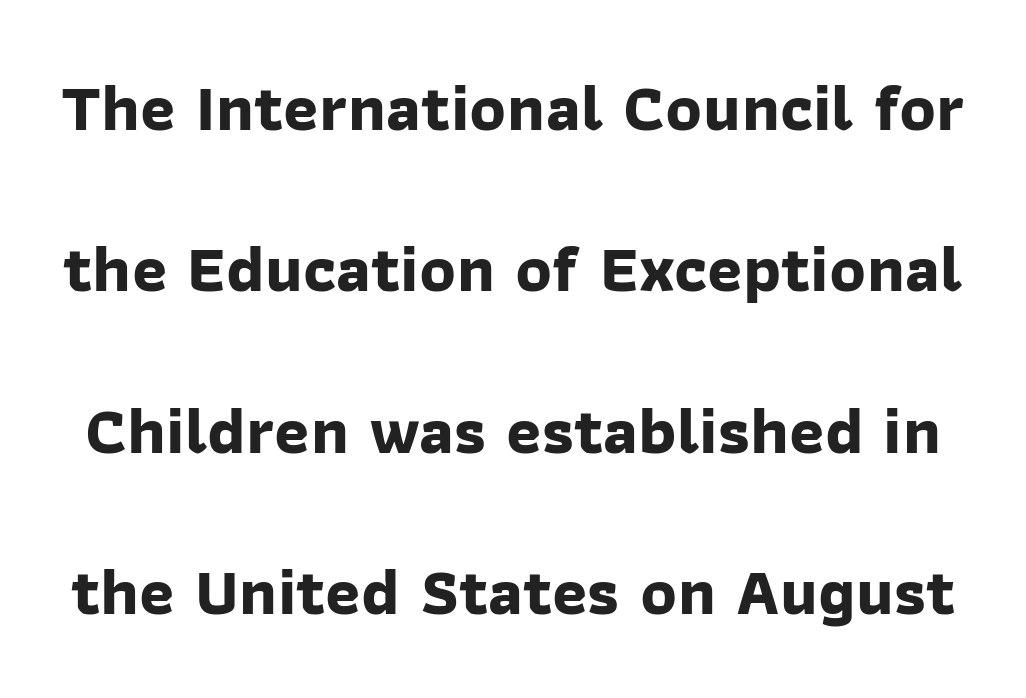
The image shows 67 px bold sans-serif type; set loose line spacing (2.41x), normal letter spacing, not underlined; low stroke contrast and a medium x-height.
